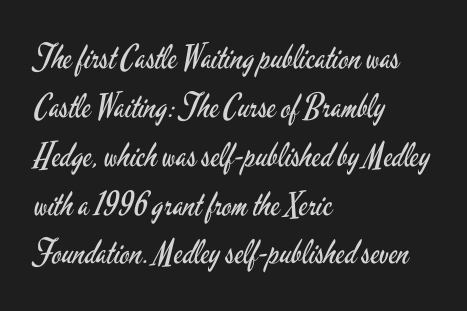
{"serif": "no", "bold": "no", "weight": "regular", "width": "condensed", "stroke_contrast": "low", "x_height": "small", "monospaced": "no", "underline": "no", "align": "left", "line_spacing": "normal", "line_spacing_ratio": 1.48, "letter_spacing": "normal", "letter_spacing_em": 0.0, "glyph_px": 33}
